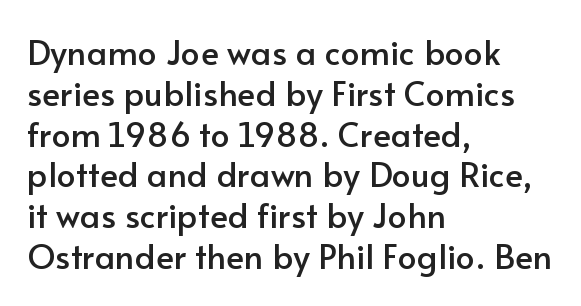
Q: Is the text italic (slanted)? A: No, it is upright.
Q: Is the typeface a serif or a sans-serif typeface? A: Sans-serif.
Q: Is the text underlined? A: No.
Q: How is the paragraph aligned? A: Left-aligned.
Q: Is the spacing between letters normal or unusually wide? A: Normal.
Q: Width (condensed, normal, or wide)? A: Normal.
Q: Stroke contrast? A: Low.
Q: x-height? A: Small.
Q: Monospaced? A: No.
